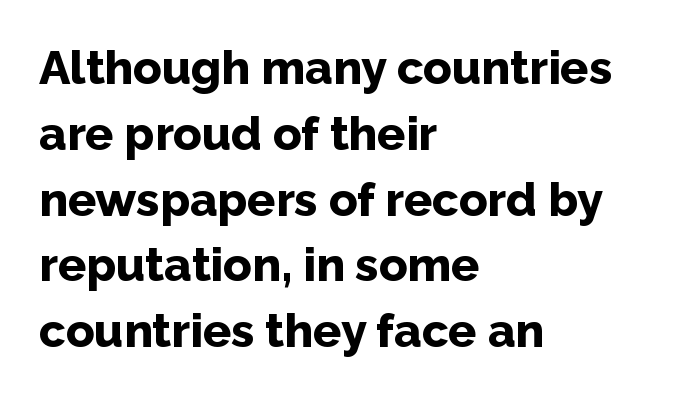
Summary of vertical rhythm: regular, with standard interline spacing. A sans-serif font was chosen for this passage. Each glyph is drawn with heavy, bold strokes. No extra tracking has been applied to these lines. These lines were composed using upright roman letters.
